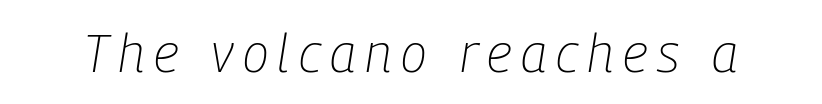
Q: Is the text bold? A: No.
Q: Is the text italic (slanted)? A: Yes, it leans right by about 9 degrees.
Q: Is the text underlined? A: No.
Q: Width (condensed, normal, or wide)? A: Condensed.
Q: Stroke contrast? A: Low.
Q: x-height? A: Medium.
Q: Monospaced? A: No.
